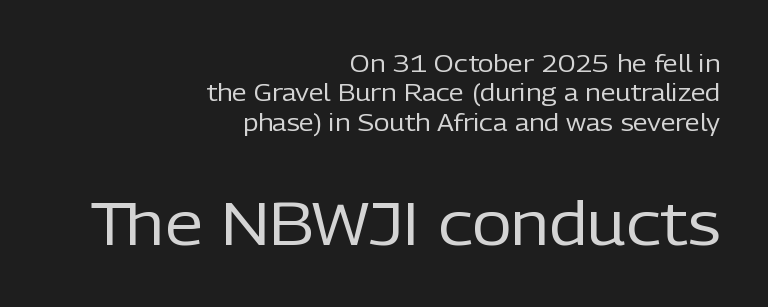
Q: Is the text bold? A: No.
Q: Is the text italic (slanted)? A: No, it is upright.
Q: Is the typeface a serif or a sans-serif typeface? A: Sans-serif.
Q: Is the text underlined? A: No.
Q: How is the paragraph aligned? A: Right-aligned.
Q: Is the spacing between letters normal or unusually wide? A: Normal.
Q: Which block of text is set in a larger size, the first (top) or the second (bottom)? A: The second (bottom) one.
Q: Width (condensed, normal, or wide)? A: Normal.
Q: Stroke contrast? A: Low.
Q: x-height? A: Medium.
Q: Monospaced? A: No.
